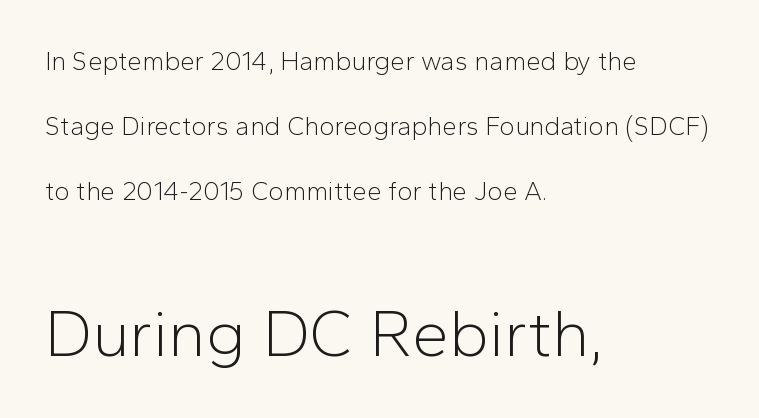
Scale increases going downward across the two blocks. The font's upright variant was chosen for this text. Honestly, there is no underline to notice here at all. A quiet, ordinary-to-light weight characterises the typeface. The characters display no serif detailing; their extremities are plain.
